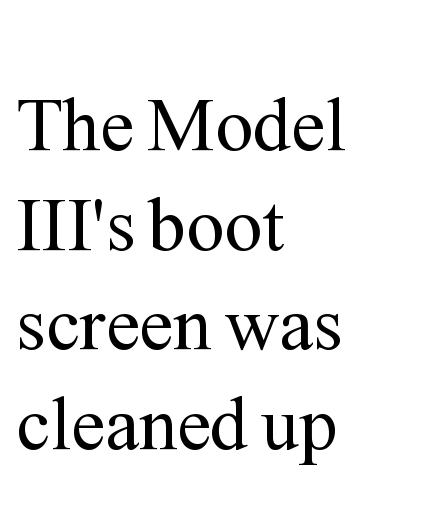
{"serif": "yes", "italic": "no", "bold": "no", "weight": "regular", "width": "normal", "stroke_contrast": "medium", "x_height": "medium", "monospaced": "no", "underline": "no", "align": "left", "line_spacing": "normal", "line_spacing_ratio": 1.31, "letter_spacing": "normal", "letter_spacing_em": 0.0, "glyph_px": 76}
